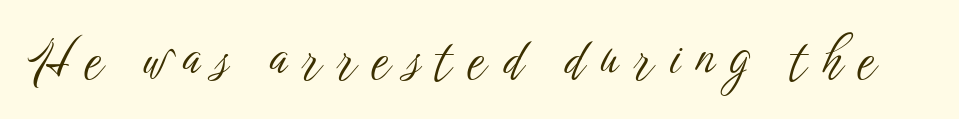
The glyphs in this specimen are sans serif. Just letters on the line, the space beneath them empty. A typesetter would call this proportional, since set widths differ per character. Look at the tracking — it's clearly loosened, letters drifting apart.
